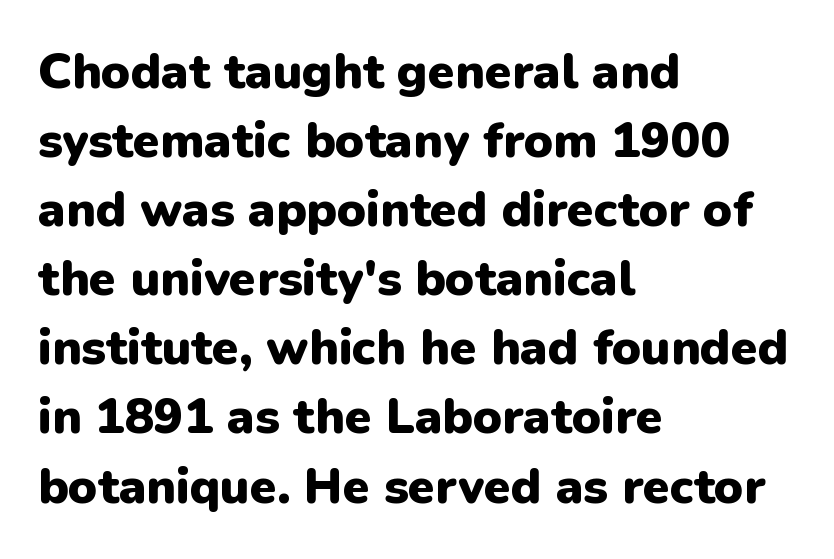
{"serif": "no", "italic": "no", "bold": "yes", "weight": "heavy", "width": "normal", "stroke_contrast": "low", "x_height": "medium", "monospaced": "no", "underline": "no", "align": "left", "line_spacing": "normal", "line_spacing_ratio": 1.41, "letter_spacing": "normal", "letter_spacing_em": 0.0, "glyph_px": 49}
